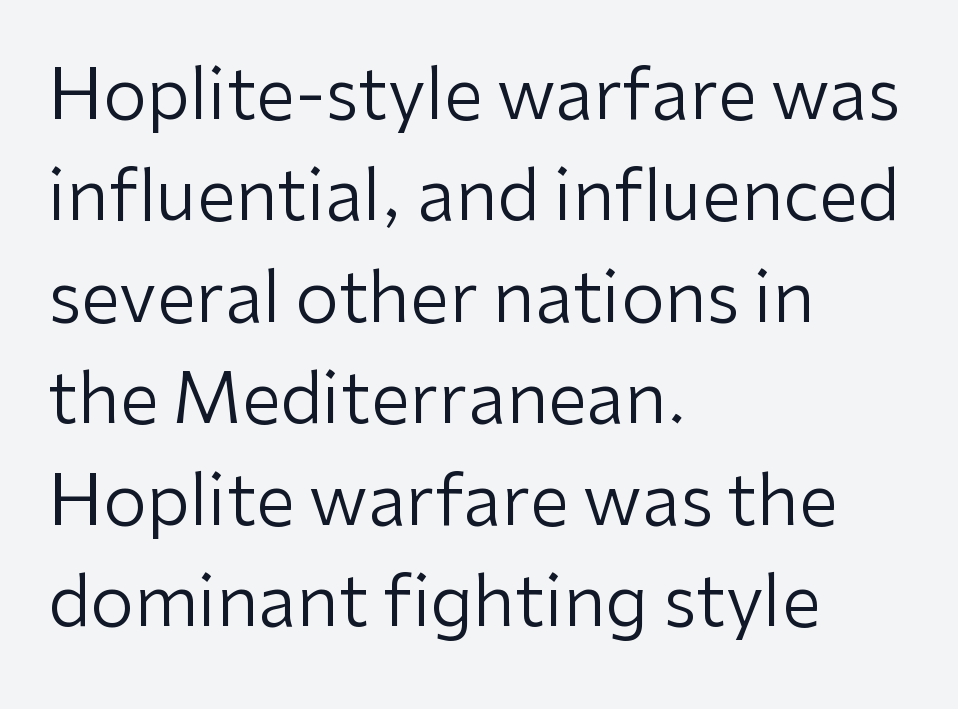
Q: Is the text bold? A: No.
Q: Is the text italic (slanted)? A: No, it is upright.
Q: Is the typeface a serif or a sans-serif typeface? A: Sans-serif.
Q: Is the text underlined? A: No.
Q: How is the paragraph aligned? A: Left-aligned.
Q: Is the spacing between letters normal or unusually wide? A: Normal.
Q: Is the spacing between lines tight, normal or loose? A: Normal.
Q: Width (condensed, normal, or wide)? A: Normal.
Q: Stroke contrast? A: Low.
Q: x-height? A: Medium.
Q: Monospaced? A: No.
